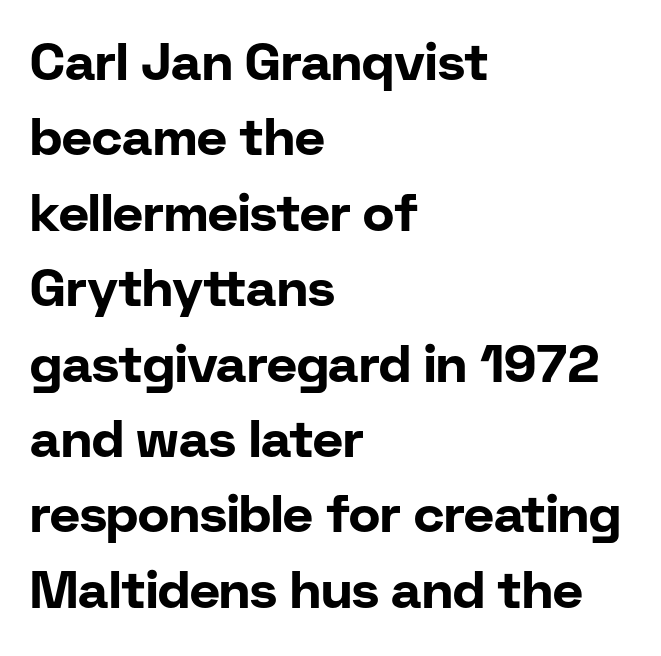
The lines are quadded left. Varying glyph widths throughout — classic text-font behaviour. Is the letter spacing exaggerated? No — it looks like the ordinary default. Notice how the stems are strictly vertical — no italics here.
